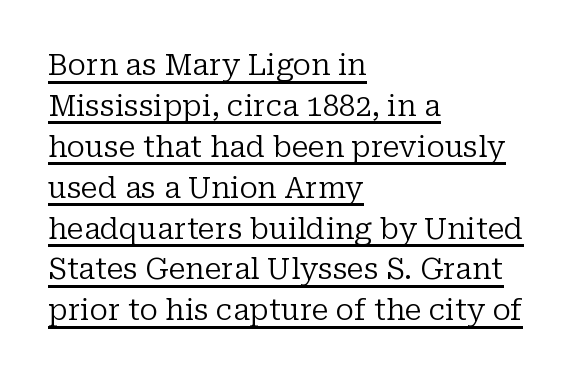
{"serif": "yes", "italic": "no", "bold": "no", "weight": "regular", "width": "normal", "stroke_contrast": "low", "x_height": "medium", "monospaced": "no", "underline": "yes", "align": "left", "line_spacing": "normal", "line_spacing_ratio": 1.41, "letter_spacing": "normal", "letter_spacing_em": 0.0, "glyph_px": 29}
